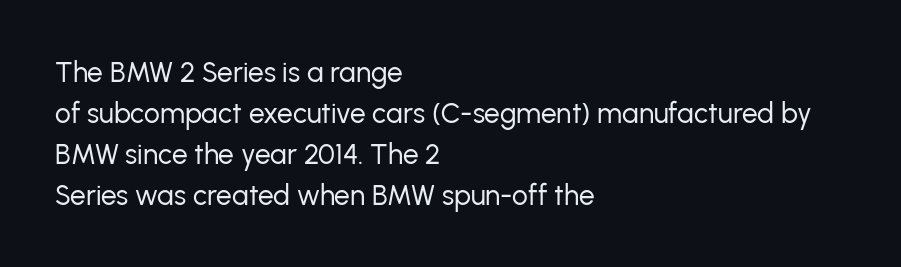
The image shows 28 px regular-weight sans-serif type, upright; set left-aligned, normal line spacing (1.46x), normal letter spacing, not underlined; low stroke contrast and a medium x-height.
